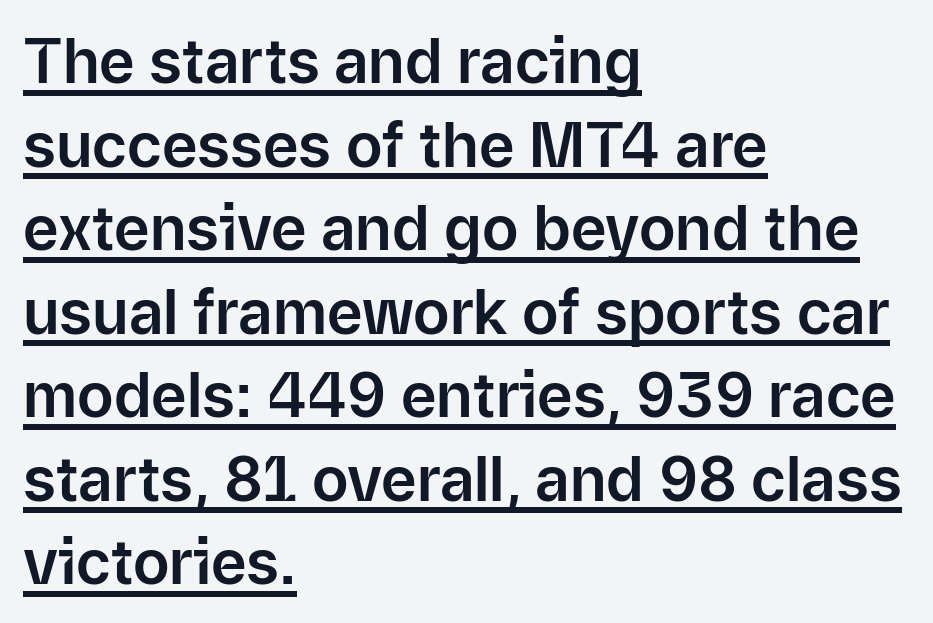
{"serif": "no", "italic": "no", "width": "normal", "stroke_contrast": "low", "x_height": "medium", "monospaced": "no", "underline": "yes", "align": "left", "line_spacing": "normal", "line_spacing_ratio": 1.37, "letter_spacing": "normal", "letter_spacing_em": 0.0, "glyph_px": 61}
